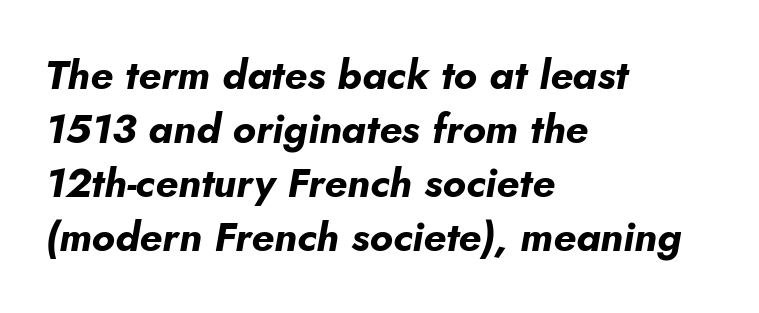
{"italic": "yes", "lean": "right", "slant_degrees": 5, "bold": "yes", "weight": "bold", "width": "normal", "stroke_contrast": "low", "x_height": "small", "monospaced": "no", "underline": "no", "align": "left", "line_spacing": "normal", "line_spacing_ratio": 1.32, "letter_spacing": "normal", "letter_spacing_em": 0.0, "glyph_px": 41}
